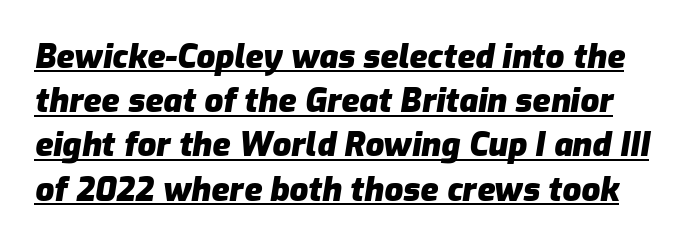
Q: Is the text bold? A: Yes.
Q: Is the text italic (slanted)? A: Yes, it leans right by about 9 degrees.
Q: Is the text underlined? A: Yes.
Q: Is the spacing between letters normal or unusually wide? A: Normal.
Q: Is the spacing between lines tight, normal or loose? A: Normal.
Q: Width (condensed, normal, or wide)? A: Normal.
Q: Stroke contrast? A: Low.
Q: x-height? A: Medium.
Q: Monospaced? A: No.
